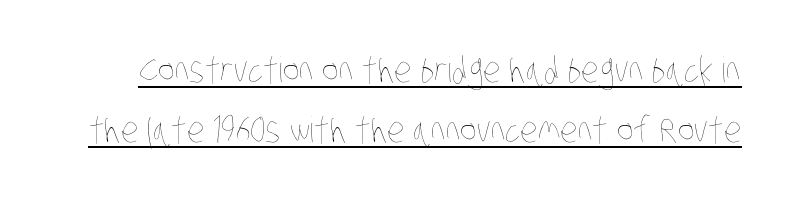
{"bold": "no", "weight": "thin", "width": "condensed", "stroke_contrast": "low", "x_height": "large", "monospaced": "no", "underline": "yes", "line_spacing_ratio": 1.72, "letter_spacing": "normal", "letter_spacing_em": 0.0, "glyph_px": 35}
